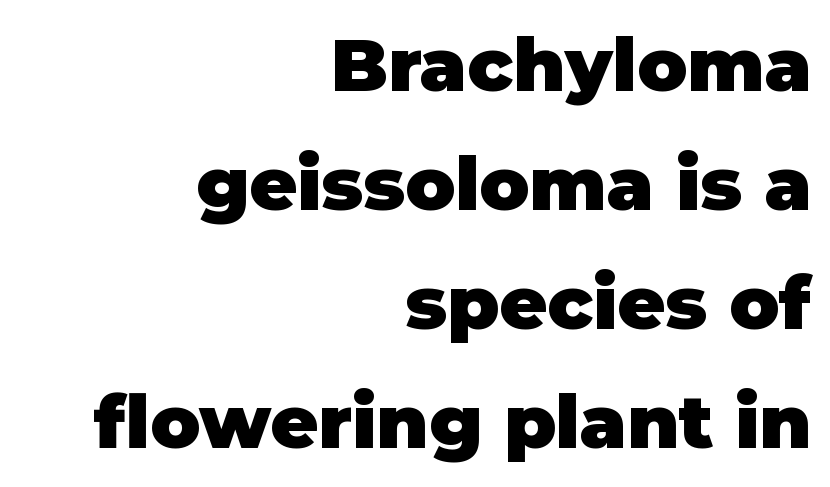
{"serif": "no", "italic": "no", "bold": "yes", "weight": "heavy", "width": "normal", "stroke_contrast": "low", "x_height": "large", "monospaced": "no", "underline": "no", "align": "right", "line_spacing": "normal", "line_spacing_ratio": 1.61, "letter_spacing": "normal", "letter_spacing_em": 0.0, "glyph_px": 74}
